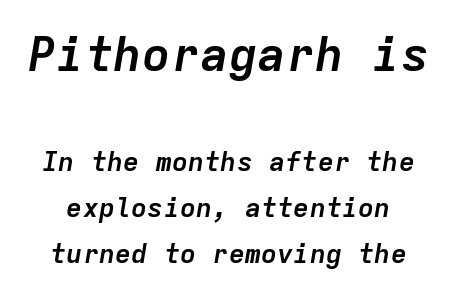
The image shows 48 px semibold type, italic (leaning right), monospaced; set normal line spacing (1.7x), normal letter spacing, not underlined; the first (top) block is 1.78x larger; low stroke contrast and a medium x-height.
